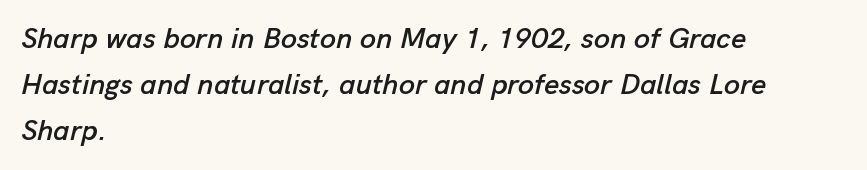
Q: Is the text italic (slanted)? A: Yes, it leans right by about 13 degrees.
Q: Is the text underlined? A: No.
Q: How is the paragraph aligned? A: Left-aligned.
Q: Is the spacing between letters normal or unusually wide? A: Normal.
Q: Is the spacing between lines tight, normal or loose? A: Normal.
Q: Width (condensed, normal, or wide)? A: Normal.
Q: Stroke contrast? A: Low.
Q: x-height? A: Medium.
Q: Monospaced? A: No.
